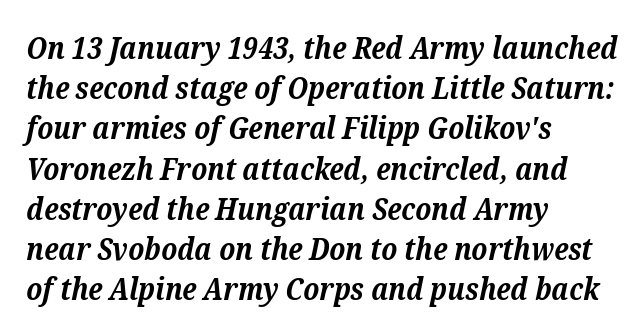
The image shows 30 px bold serif type, italic (leaning right); set left-aligned, normal line spacing (1.34x), normal letter spacing, not underlined; medium stroke contrast and a medium x-height.
